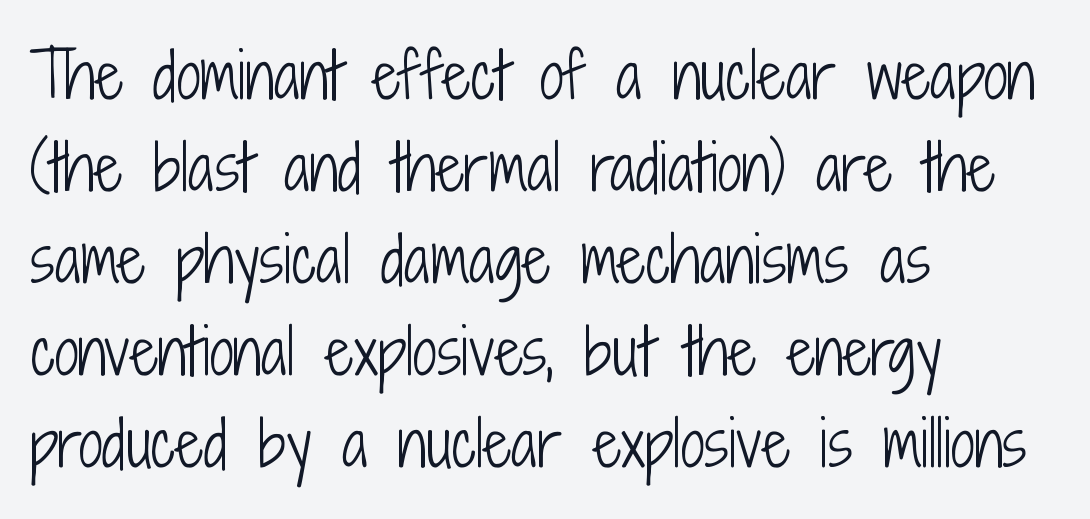
Compared with typical paragraphs, the rows here are spaced about the same. A typesetter would label this face a sans. This sample is left-justified, so line endings fall wherever the words run out. Characters follow at the spacing the type designer built in. Anything drawn beneath the words? Only blank space.
